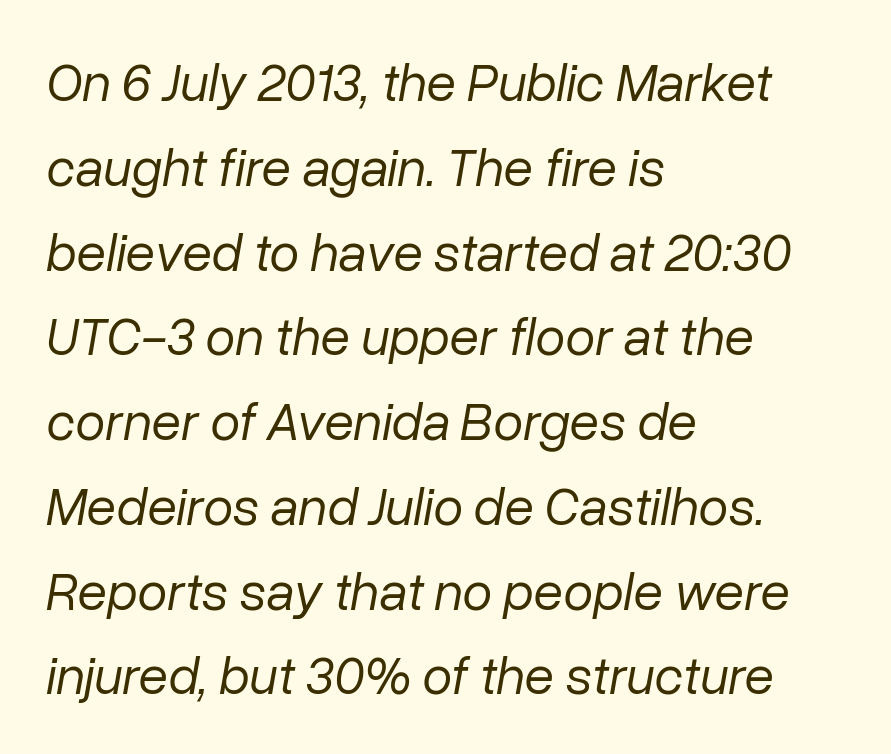
The image shows 54 px regular-weight type, italic (leaning right); set left-aligned, normal line spacing (1.57x), normal letter spacing, not underlined; low stroke contrast and a medium x-height.
